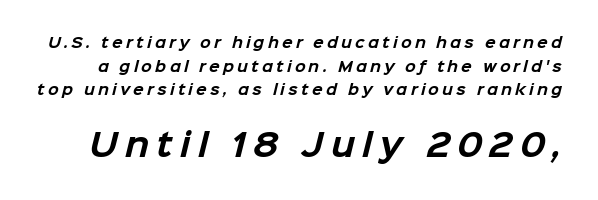
Q: Is the text bold? A: Yes.
Q: Is the typeface a serif or a sans-serif typeface? A: Sans-serif.
Q: Is the text underlined? A: No.
Q: Is the spacing between letters normal or unusually wide? A: Unusually wide.
Q: Is the spacing between lines tight, normal or loose? A: Normal.
Q: Which block of text is set in a larger size, the first (top) or the second (bottom)? A: The second (bottom) one.
Q: Width (condensed, normal, or wide)? A: Normal.
Q: Stroke contrast? A: Low.
Q: x-height? A: Medium.
Q: Monospaced? A: No.
